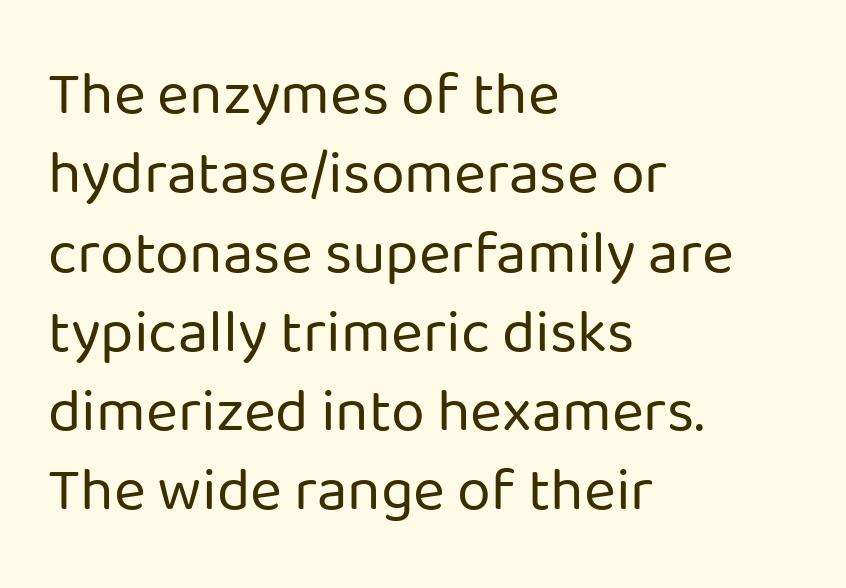
Q: Is the text bold? A: No.
Q: Is the text italic (slanted)? A: No, it is upright.
Q: Is the typeface a serif or a sans-serif typeface? A: Sans-serif.
Q: Is the text underlined? A: No.
Q: How is the paragraph aligned? A: Left-aligned.
Q: Is the spacing between letters normal or unusually wide? A: Normal.
Q: Is the spacing between lines tight, normal or loose? A: Normal.
Q: Width (condensed, normal, or wide)? A: Normal.
Q: Stroke contrast? A: Low.
Q: x-height? A: Medium.
Q: Monospaced? A: No.
